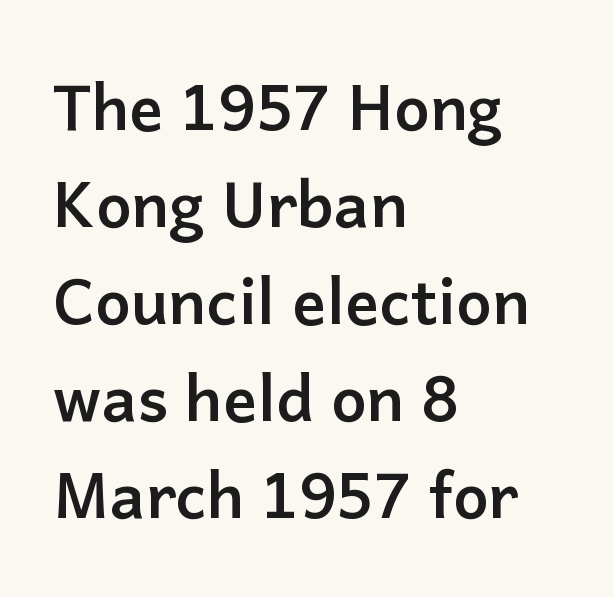
The image shows 63 px semibold sans-serif type, upright; set left-aligned, normal line spacing (1.54x), normal letter spacing, not underlined; low stroke contrast and a medium x-height.
